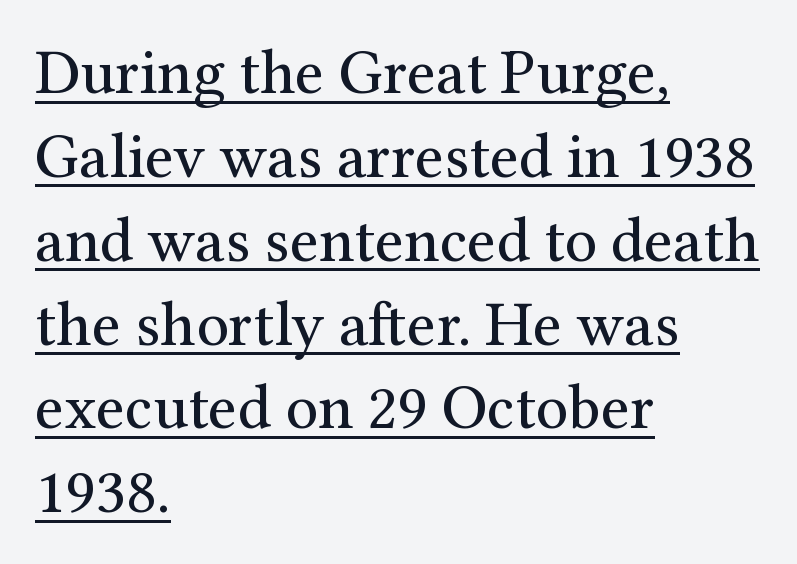
{"serif": "yes", "italic": "no", "bold": "no", "weight": "regular", "width": "normal", "stroke_contrast": "medium", "x_height": "medium", "monospaced": "no", "underline": "yes", "align": "left", "line_spacing": "normal", "line_spacing_ratio": 1.31, "letter_spacing": "normal", "letter_spacing_em": 0.0, "glyph_px": 64}
